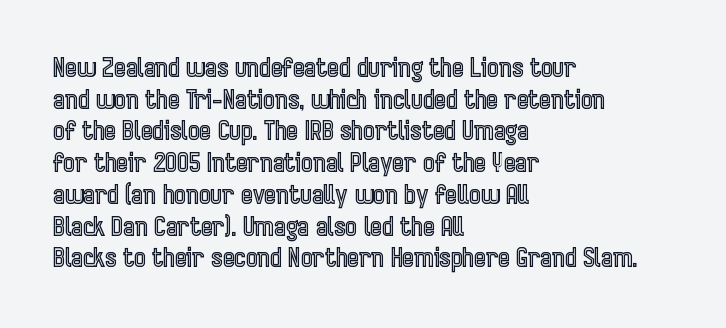
Q: Is the text italic (slanted)? A: No, it is upright.
Q: Is the text underlined? A: No.
Q: How is the paragraph aligned? A: Left-aligned.
Q: Is the spacing between letters normal or unusually wide? A: Normal.
Q: Is the spacing between lines tight, normal or loose? A: Normal.
